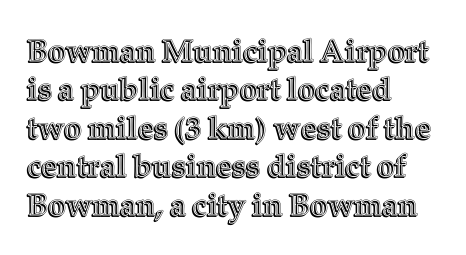
{"italic": "no", "width": "normal", "x_height": "medium", "monospaced": "no", "underline": "no", "align": "left", "line_spacing_ratio": 1.24, "letter_spacing": "normal", "letter_spacing_em": 0.0, "glyph_px": 31}
